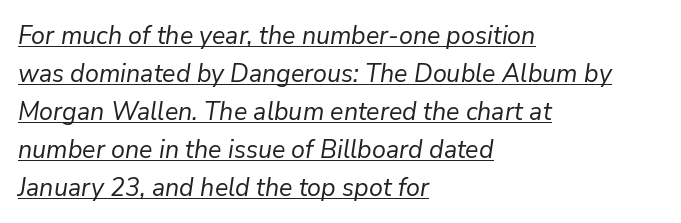
Students, note that the glyphs here touch the page at normal intervals. Observe the lean: these are italic letterforms. The paragraph has a hard left edge and a soft right edge. Like a heading marked for emphasis, these lines bear an underscore.
